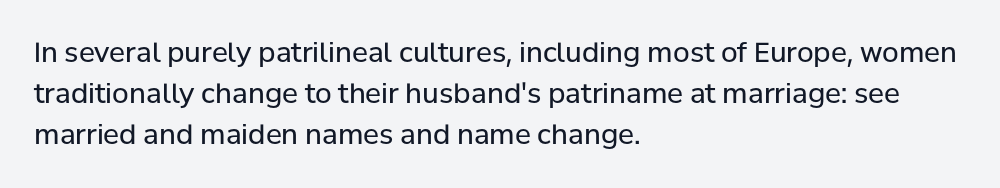
{"italic": "no", "bold": "no", "underline": "no", "align": "left", "line_spacing": "normal", "line_spacing_ratio": 1.52, "letter_spacing": "normal", "letter_spacing_em": 0.0, "glyph_px": 27}
